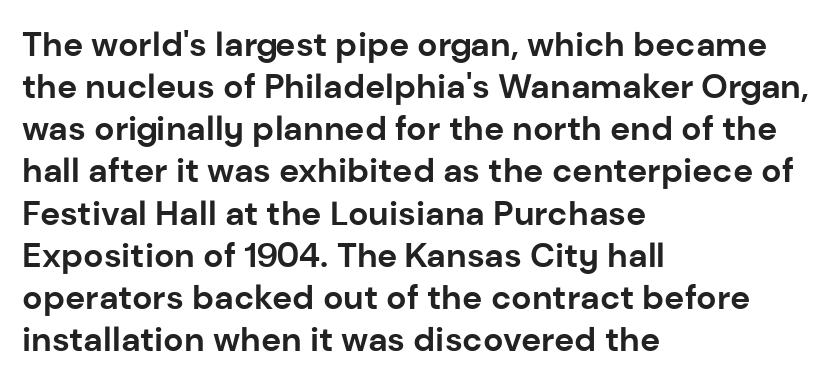
The passage is arranged the way most books set body copy — flush left. Inter-character spacing is left at the font's built-in metrics. Thick stems and heavy bowls — unmistakably bold. Are there feet on the stems? There aren't — it's a sans. Looks like regular typesetting: each glyph gets only the width it needs. Descenders are the only things crossing below the line.
